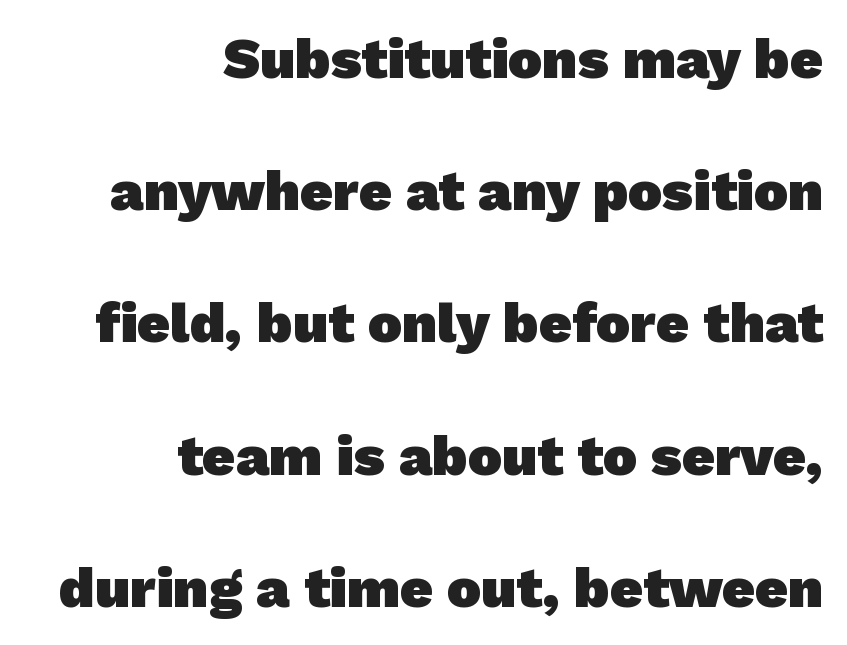
Horizontal alignment here is rightward, an uncommon choice for prose. Each row of text sits above clean, open space. A typesetter would label this face a sans. Do the characters align in a grid? No, the font is proportional.
